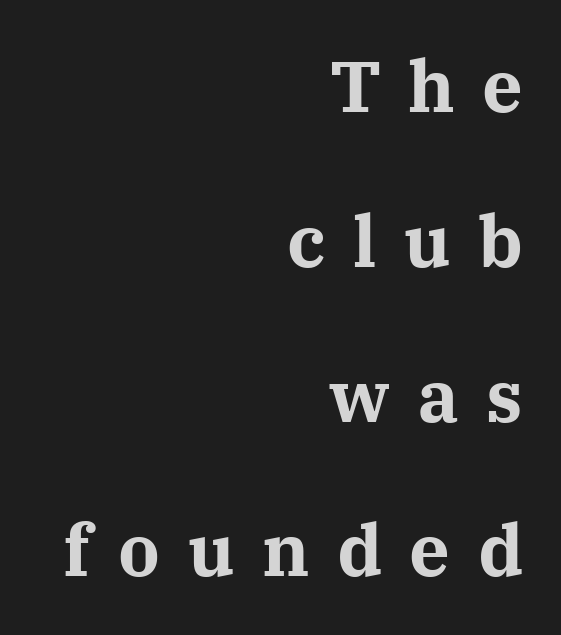
Q: Is the text bold? A: Yes.
Q: Is the text italic (slanted)? A: No, it is upright.
Q: Is the typeface a serif or a sans-serif typeface? A: Serif.
Q: Is the text underlined? A: No.
Q: How is the paragraph aligned? A: Right-aligned.
Q: Is the spacing between letters normal or unusually wide? A: Unusually wide.
Q: Is the spacing between lines tight, normal or loose? A: Loose.
Q: Width (condensed, normal, or wide)? A: Normal.
Q: Stroke contrast? A: Medium.
Q: x-height? A: Medium.
Q: Monospaced? A: No.
